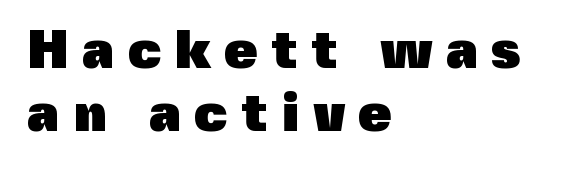
Reading down the block, your eye returns to a fixed left position each line. Does the type have serifs? No, each stem ends abruptly. Posture: vertical. Bare-footed words on every line. Bold? Absolutely — the strokes are thick and heavy. How are the letters spaced? Widely, with obvious added tracking.
